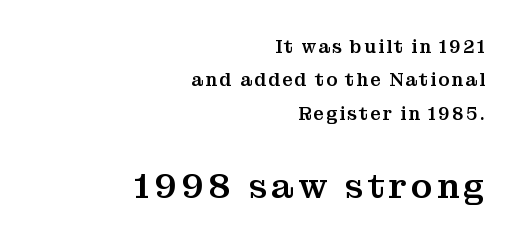
Q: Is the text italic (slanted)? A: No, it is upright.
Q: Is the typeface a serif or a sans-serif typeface? A: Serif.
Q: Is the text underlined? A: No.
Q: How is the paragraph aligned? A: Right-aligned.
Q: Which block of text is set in a larger size, the first (top) or the second (bottom)? A: The second (bottom) one.
Q: Width (condensed, normal, or wide)? A: Normal.
Q: Stroke contrast? A: Medium.
Q: x-height? A: Medium.
Q: Monospaced? A: No.
